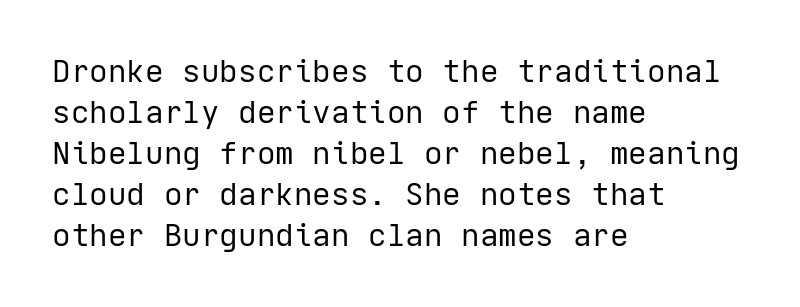
Every row of glyphs begins at an identical x-position on the left. Anything drawn beneath the words? Only blank space. Each letter's strokes conclude bluntly, with no projecting serifs. A typesetter would call this leading conventional body-copy spacing.
